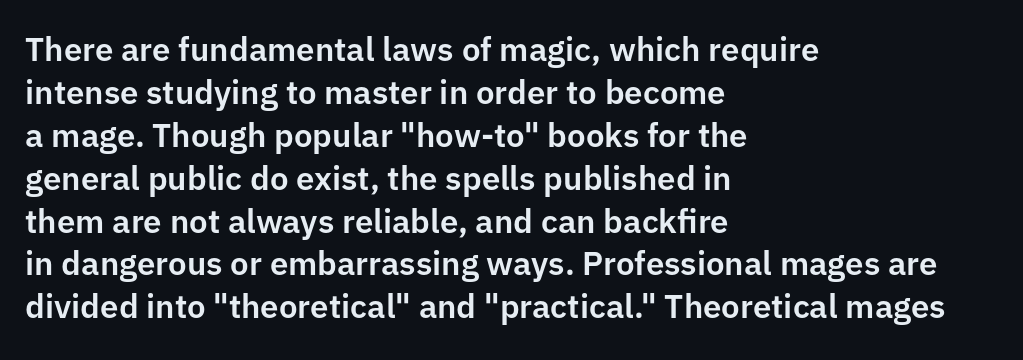
The image shows 33 px sans-serif type, upright; set left-aligned, normal line spacing (1.3x), normal letter spacing, not underlined; low stroke contrast and a medium x-height.
